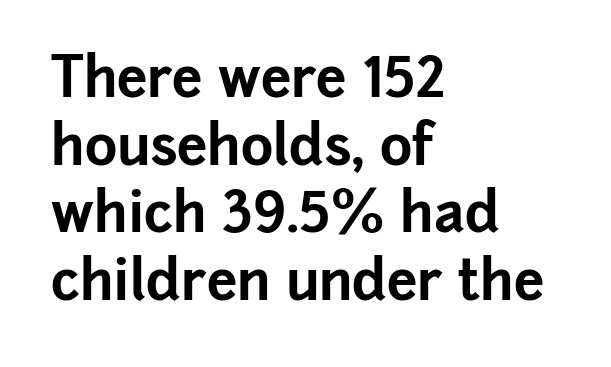
{"serif": "no", "italic": "no", "bold": "yes", "weight": "bold", "width": "normal", "stroke_contrast": "low", "x_height": "medium", "monospaced": "no", "underline": "no", "align": "left", "line_spacing_ratio": 1.23, "letter_spacing": "normal", "letter_spacing_em": 0.0, "glyph_px": 55}
